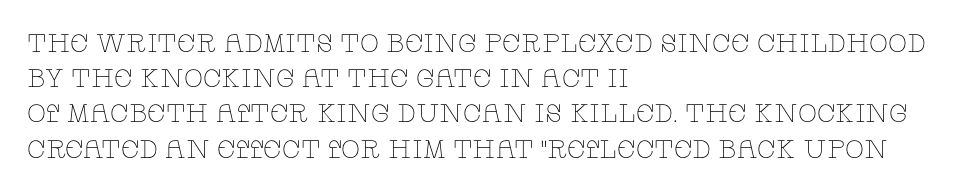
Weight: not bold — regular or lighter. Summary of vertical rhythm: regular, with standard interline spacing. Italic? Not at all — the glyphs are vertical. Words appear dense and cohesive because spacing is normal. Glance below the letters and you will spot only blank space.
